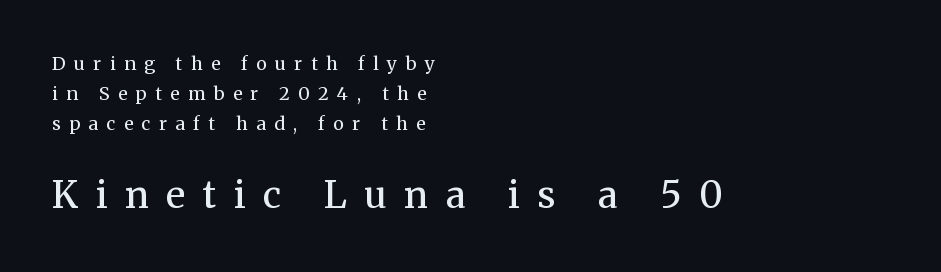
The image shows 37 px regular-weight serif type, upright; set left-aligned, normal line spacing (1.66x), unusually wide letter spacing (+0.47 em), not underlined; the second (bottom) block is 2.06x larger; medium stroke contrast and a medium x-height.
